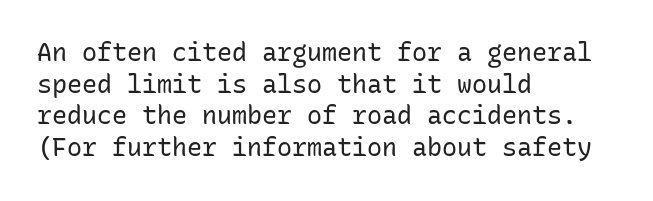
The image shows 25 px text type, upright; set left-aligned, normal line spacing (1.27x), normal letter spacing, not underlined.
